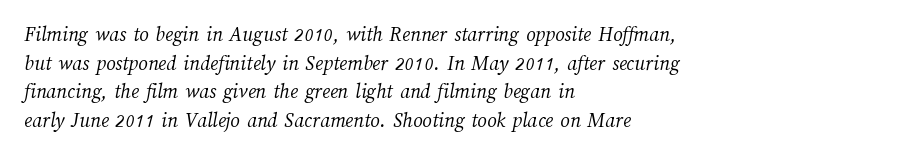
The image shows 21 px text type; set left-aligned, normal line spacing (1.36x), normal letter spacing, not underlined.
